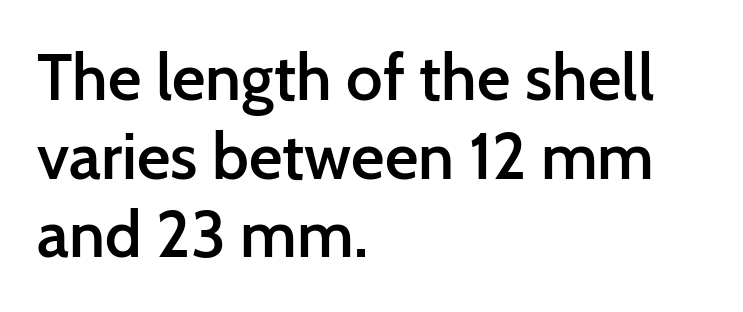
{"serif": "no", "italic": "no", "bold": "semi", "weight": "semibold", "width": "normal", "stroke_contrast": "low", "x_height": "medium", "monospaced": "no", "underline": "no", "align": "left", "line_spacing_ratio": 1.21, "letter_spacing": "normal", "letter_spacing_em": 0.0, "glyph_px": 65}
